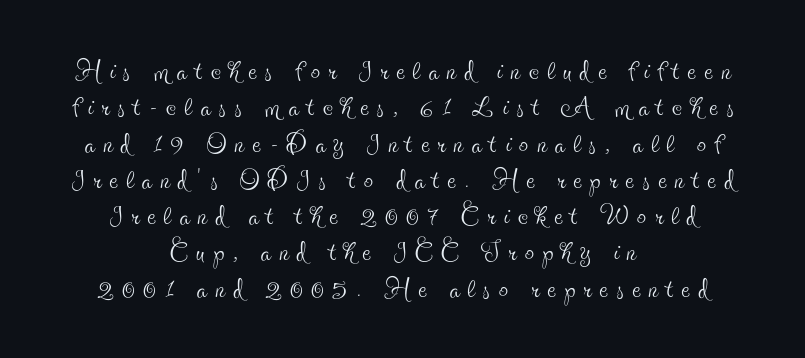
{"serif": "yes", "bold": "no", "weight": "thin", "width": "condensed", "x_height": "small", "monospaced": "no", "underline": "no", "align": "center", "line_spacing": "tight", "line_spacing_ratio": 0.98, "letter_spacing": "wide", "letter_spacing_em": 0.23, "glyph_px": 37}
